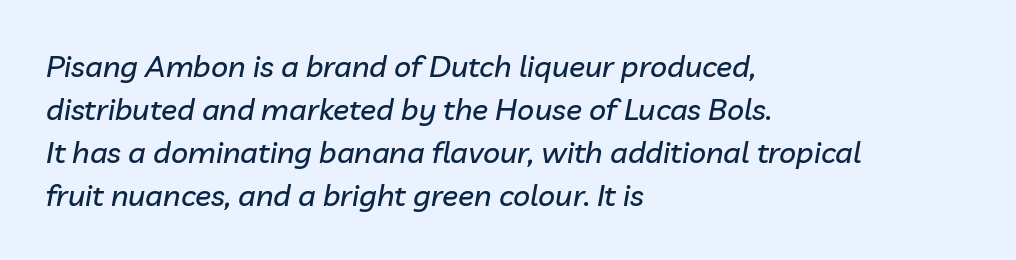
{"italic": "yes", "lean": "right", "slant_degrees": 10, "width": "normal", "stroke_contrast": "low", "x_height": "medium", "monospaced": "no", "underline": "no", "align": "left", "line_spacing": "normal", "line_spacing_ratio": 1.43, "letter_spacing": "normal", "letter_spacing_em": 0.0, "glyph_px": 30}
